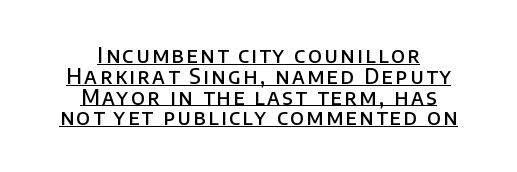
Summary of weight: moderately heavy, a semibold. Layout note: lines centered. A typesetter would mark this as roman, not italic. Baseline-to-baseline distance is barely more than the letter height.
